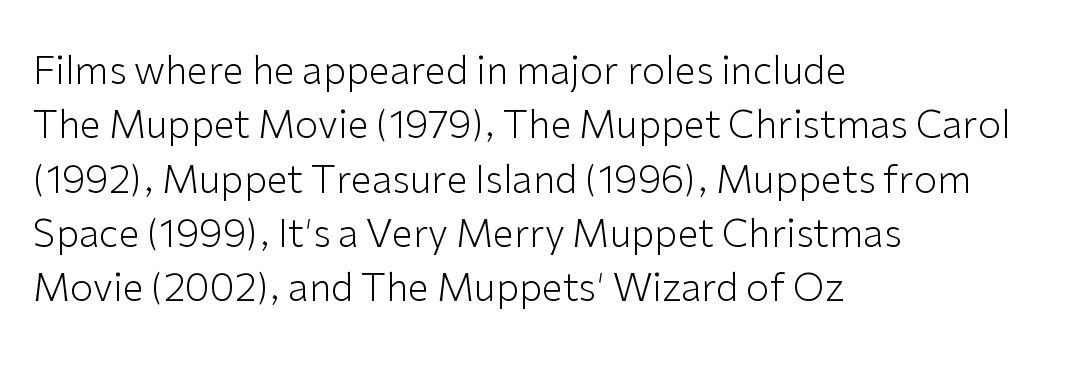
Q: Is the text bold? A: No.
Q: Is the text italic (slanted)? A: No, it is upright.
Q: Is the typeface a serif or a sans-serif typeface? A: Sans-serif.
Q: Is the text underlined? A: No.
Q: How is the paragraph aligned? A: Left-aligned.
Q: Is the spacing between letters normal or unusually wide? A: Normal.
Q: Is the spacing between lines tight, normal or loose? A: Normal.
Q: Width (condensed, normal, or wide)? A: Normal.
Q: Stroke contrast? A: Low.
Q: x-height? A: Medium.
Q: Monospaced? A: No.
